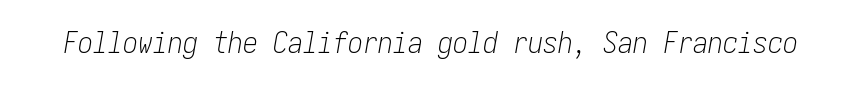
Q: Is the text bold? A: No.
Q: Is the text italic (slanted)? A: Yes, it leans right by about 10 degrees.
Q: Is the text underlined? A: No.
Q: Is the spacing between letters normal or unusually wide? A: Normal.
Q: Width (condensed, normal, or wide)? A: Condensed.
Q: Stroke contrast? A: Low.
Q: x-height? A: Medium.
